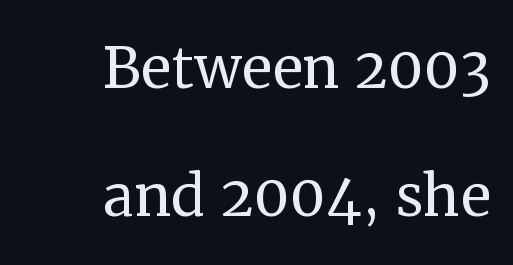
Vertical spacing — default. The strokes are not fattened; the text isn't bold. This is roman type, the default non-slanted kind. Rule under the text: the space is simply empty. Each letter keeps its own natural width here, so spacing adapts to shape. Notice how the passage keeps a crisp vertical edge on the right only.
